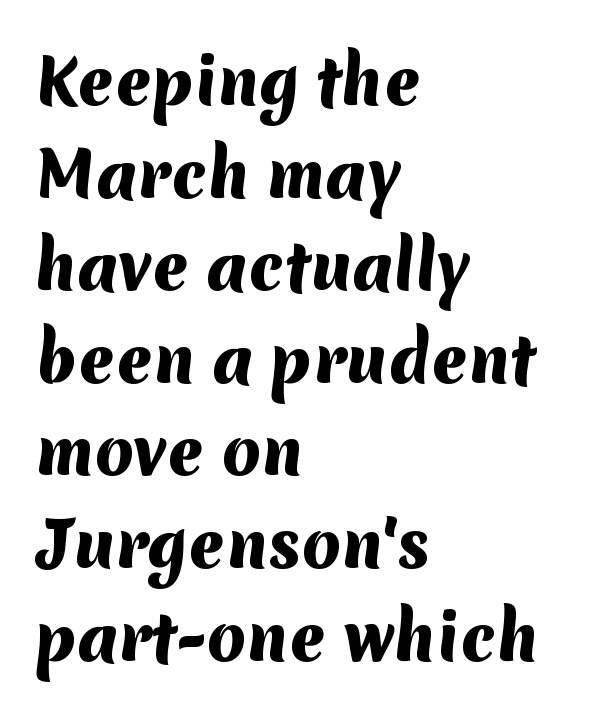
{"serif": "no", "bold": "yes", "weight": "heavy", "width": "normal", "stroke_contrast": "medium", "x_height": "medium", "monospaced": "no", "underline": "no", "align": "left", "line_spacing": "normal", "line_spacing_ratio": 1.47, "letter_spacing": "normal", "letter_spacing_em": 0.0, "glyph_px": 63}
